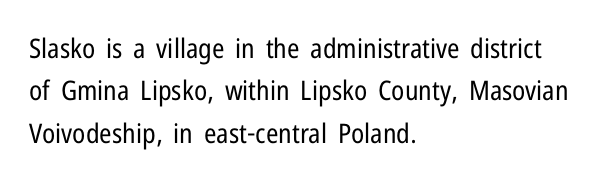
Characters follow at the spacing the type designer built in. Where is the straight margin? On the left. Weight: regular or lighter. Check the space under the baseline: it is left empty. Each new line begins a customary step beneath the previous one.
